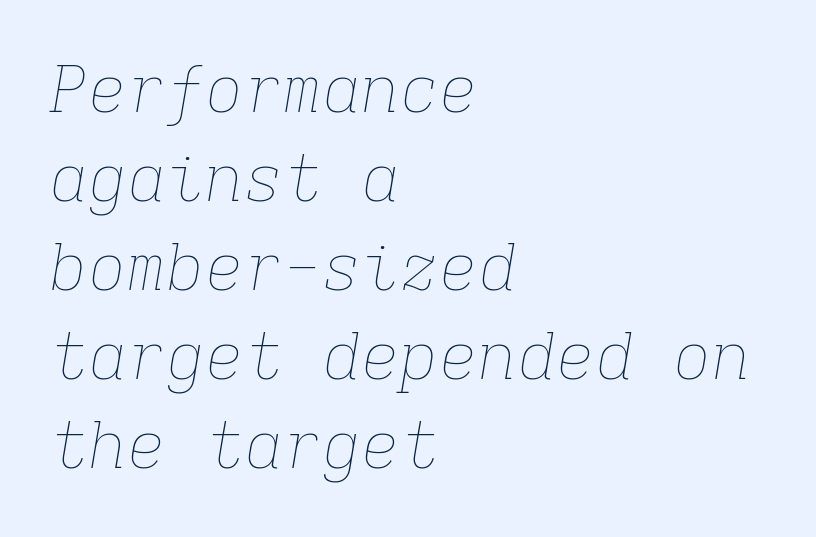
Q: Is the text bold? A: No.
Q: Is the text italic (slanted)? A: Yes, it leans right by about 9 degrees.
Q: Is the text underlined? A: No.
Q: How is the paragraph aligned? A: Left-aligned.
Q: Is the spacing between letters normal or unusually wide? A: Normal.
Q: Is the spacing between lines tight, normal or loose? A: Normal.
Q: Width (condensed, normal, or wide)? A: Normal.
Q: Stroke contrast? A: Low.
Q: x-height? A: Medium.
Q: Monospaced? A: Yes.
